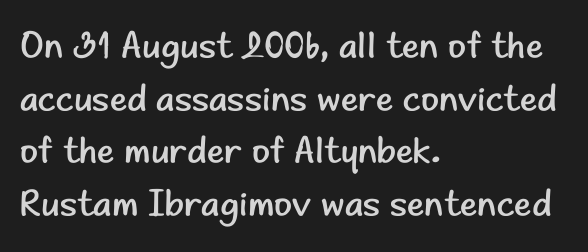
Is there any slant? The stems are plumb. No word sits above an underline. The glyphs in this specimen are sans serif. This sample uses plain, unmodified letter spacing. Spacing verdict: proportional, widths tailored to each character.
